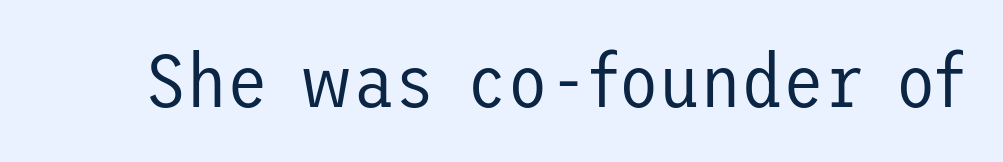
The image shows 75 px regular-weight sans-serif type, upright; set normal letter spacing, not underlined; low stroke contrast and a medium x-height.
